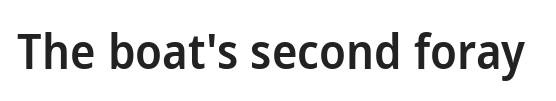
The image shows 48 px semibold sans-serif type, upright; set normal letter spacing, not underlined; low stroke contrast and a medium x-height.
